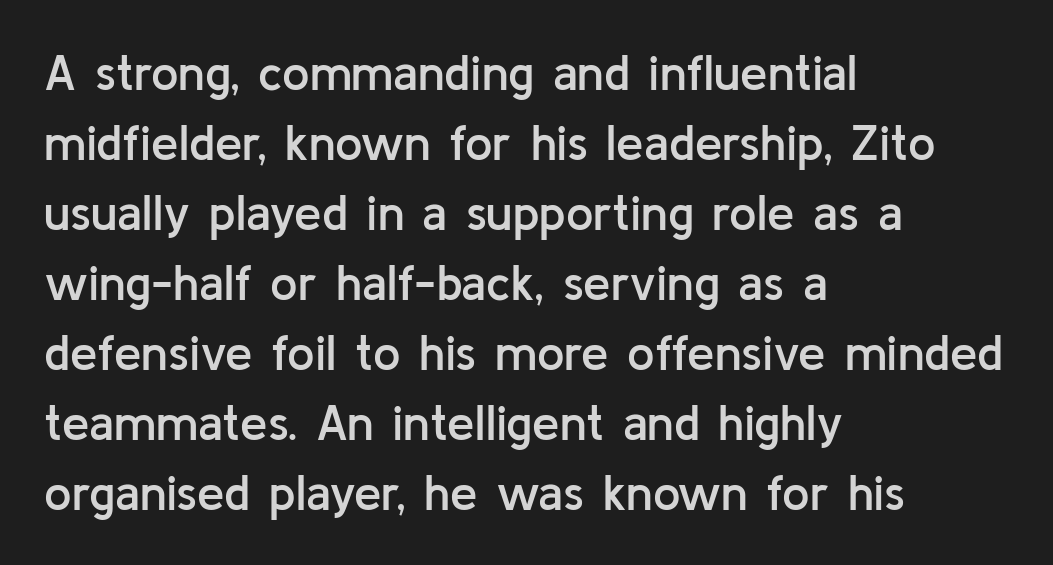
The face used here is rendered with its standard letterfit. Does the type have serifs? No, each stem ends abruptly. Each glyph is drawn with semibold strokes, heavier than normal yet not fully bold. The typography opts for an upright posture over an oblique one. The setting favours the left margin, as ordinary paragraphs usually do.
